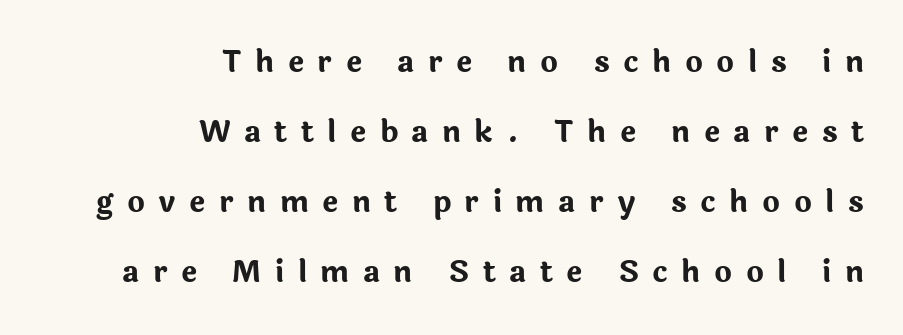
{"serif": "no", "italic": "no", "bold": "yes", "weight": "bold", "width": "normal", "stroke_contrast": "low", "x_height": "medium", "monospaced": "no", "underline": "no", "align": "right", "line_spacing": "loose", "line_spacing_ratio": 2.33, "letter_spacing": "wide", "letter_spacing_em": 0.45, "glyph_px": 30}
